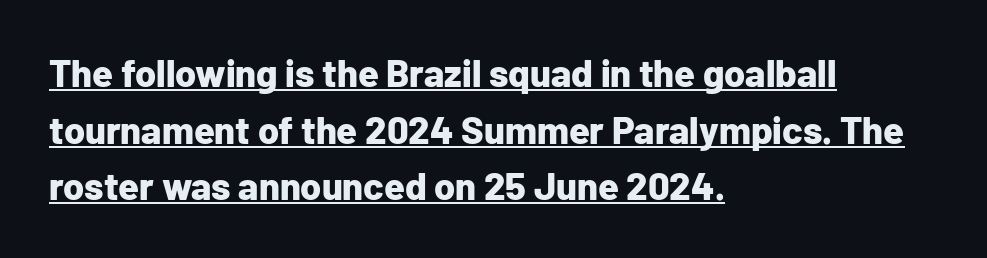
Q: Is the text bold? A: Yes.
Q: Is the text italic (slanted)? A: No, it is upright.
Q: Is the typeface a serif or a sans-serif typeface? A: Sans-serif.
Q: Is the text underlined? A: Yes.
Q: How is the paragraph aligned? A: Left-aligned.
Q: Is the spacing between letters normal or unusually wide? A: Normal.
Q: Is the spacing between lines tight, normal or loose? A: Normal.
Q: Width (condensed, normal, or wide)? A: Normal.
Q: Stroke contrast? A: Low.
Q: x-height? A: Medium.
Q: Monospaced? A: No.
